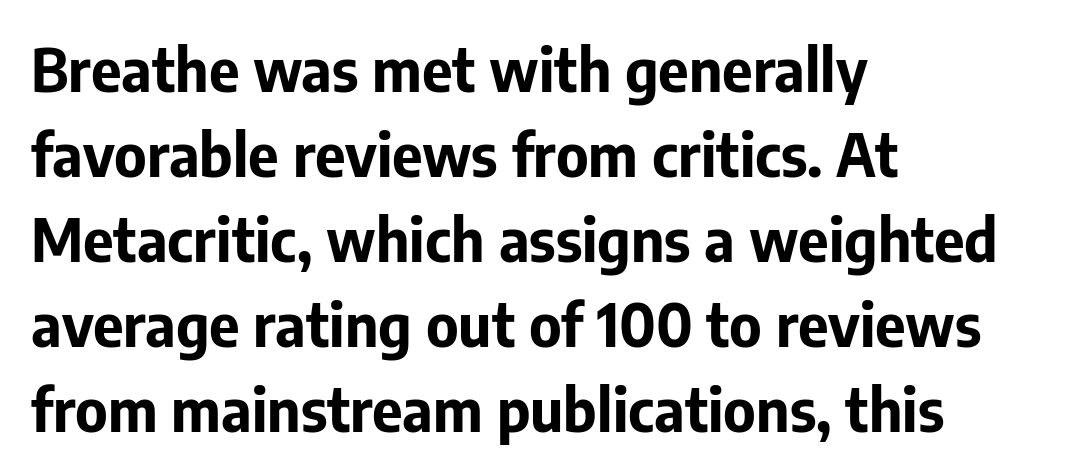
Line starts are locked; line ends wander. Only glyphs here, with clear space below each row. Do the characters align in a grid? No, the font is proportional. The gaps between neighbouring characters are ordinary and unremarkable.
